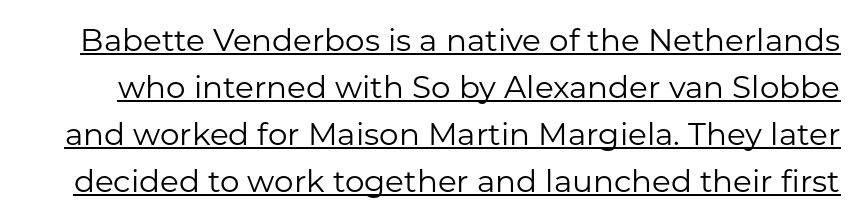
{"serif": "no", "italic": "no", "bold": "no", "weight": "regular", "width": "normal", "stroke_contrast": "low", "x_height": "medium", "monospaced": "no", "underline": "yes", "line_spacing": "normal", "line_spacing_ratio": 1.52, "letter_spacing": "normal", "letter_spacing_em": 0.0, "glyph_px": 31}
